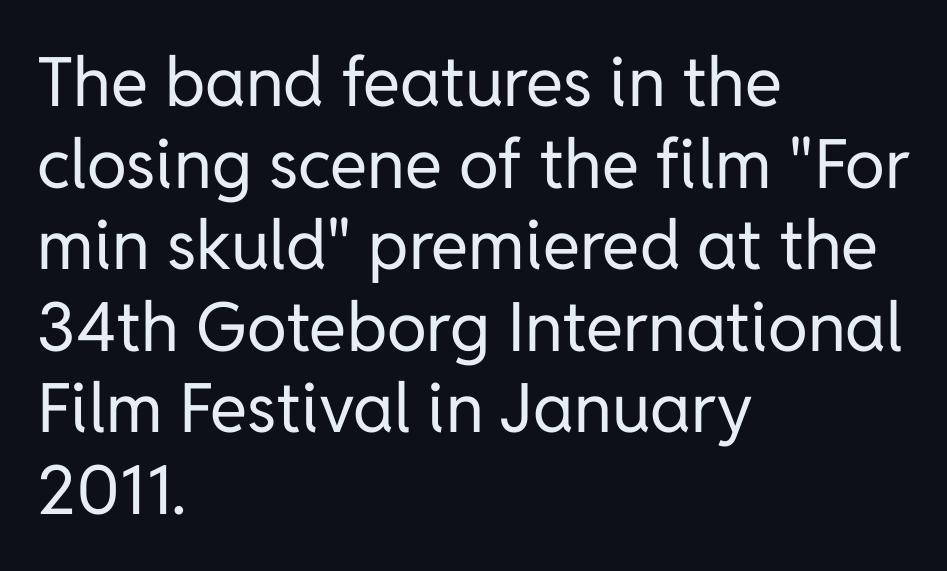
The rendering uses natural spacing where letterforms have individual widths. Tracking here is standard; glyphs follow each other at the usual distance. Vertical stems look standard width or narrower in stroke. Compared with a centered layout, this one pins lines to the left instead. The specimen omits any rule beneath the text block's lines.
